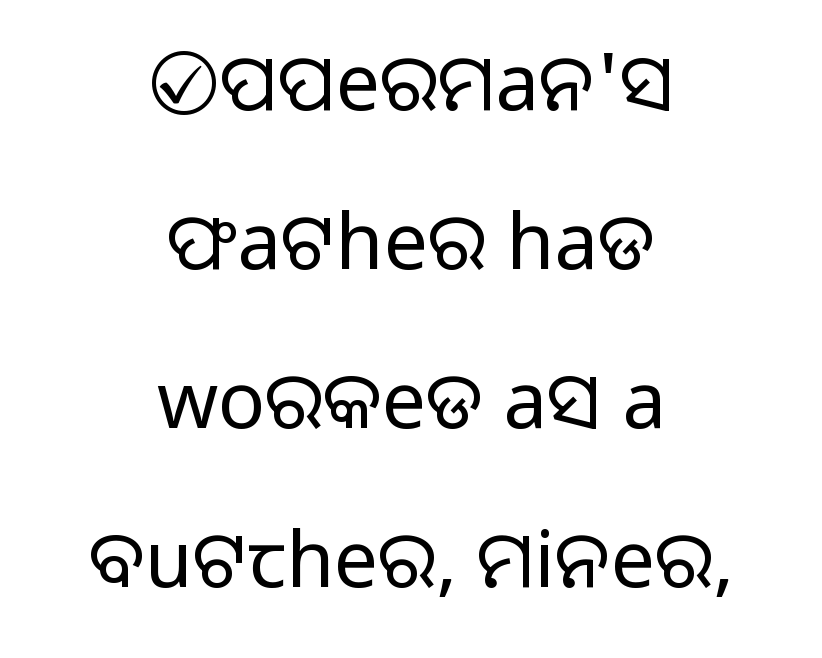
{"serif": "no", "italic": "no", "bold": "no", "weight": "light", "width": "normal", "stroke_contrast": "low", "x_height": "medium", "monospaced": "no", "underline": "no", "align": "center", "line_spacing": "loose", "line_spacing_ratio": 2.04, "letter_spacing": "normal", "letter_spacing_em": 0.0, "glyph_px": 78}
